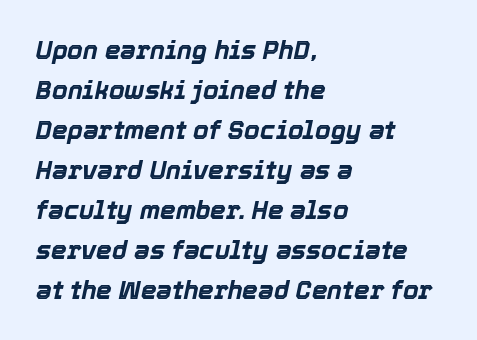
Q: Is the text bold? A: Yes.
Q: Is the text italic (slanted)? A: Yes, it leans right by about 12 degrees.
Q: Is the text underlined? A: No.
Q: How is the paragraph aligned? A: Left-aligned.
Q: Is the spacing between letters normal or unusually wide? A: Normal.
Q: Is the spacing between lines tight, normal or loose? A: Normal.
